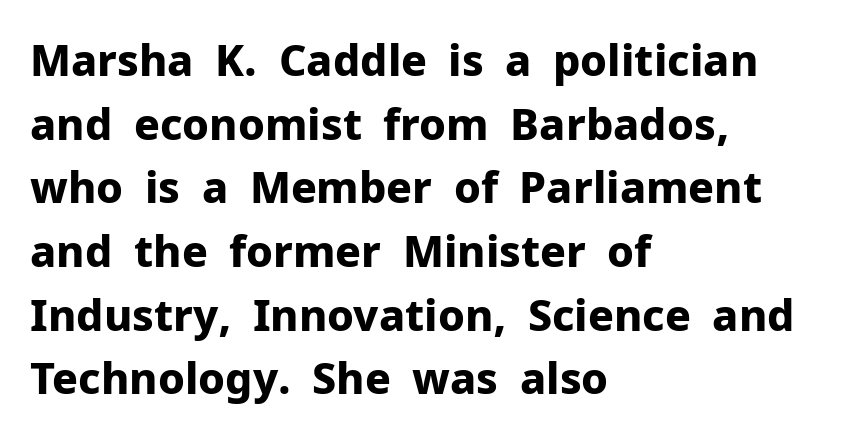
{"serif": "no", "italic": "no", "bold": "yes", "weight": "bold", "width": "normal", "stroke_contrast": "low", "x_height": "medium", "monospaced": "no", "underline": "no", "align": "left", "line_spacing": "normal", "line_spacing_ratio": 1.48, "letter_spacing": "normal", "letter_spacing_em": 0.0, "glyph_px": 43}
